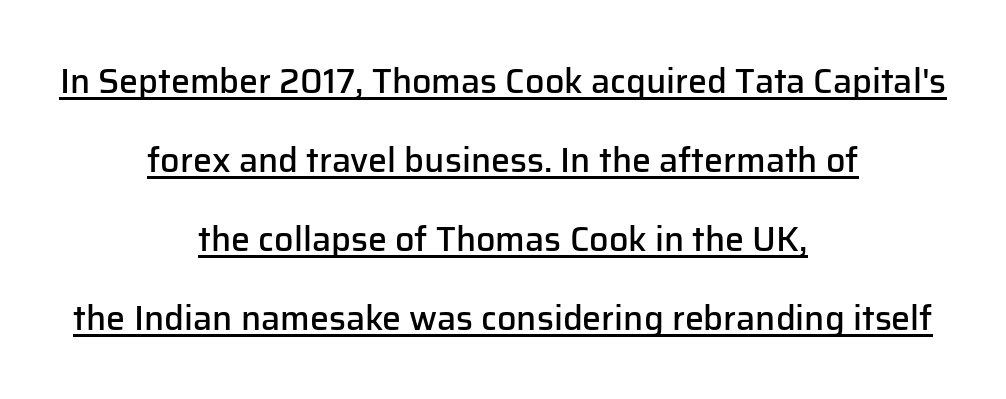
Like a heading marked for emphasis, these lines bear an underscore. What weight is shown? A semibold, between regular and bold. The block of text is sparse from top to bottom, with ample space between rows. A typesetter would call this proportional, since set widths differ per character. A roman cut, with each character standing at attention.
